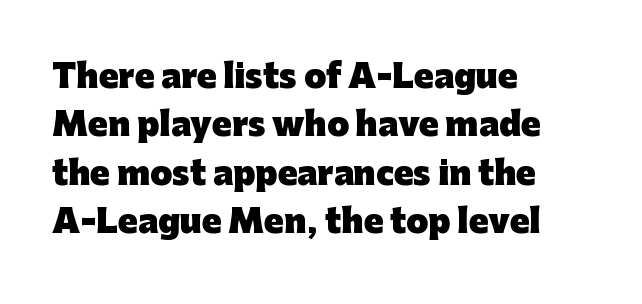
Q: Is the text bold? A: Yes.
Q: Is the text italic (slanted)? A: No, it is upright.
Q: Is the typeface a serif or a sans-serif typeface? A: Sans-serif.
Q: Is the text underlined? A: No.
Q: How is the paragraph aligned? A: Left-aligned.
Q: Is the spacing between letters normal or unusually wide? A: Normal.
Q: Is the spacing between lines tight, normal or loose? A: Normal.
Q: Width (condensed, normal, or wide)? A: Normal.
Q: Stroke contrast? A: Low.
Q: x-height? A: Medium.
Q: Monospaced? A: No.
